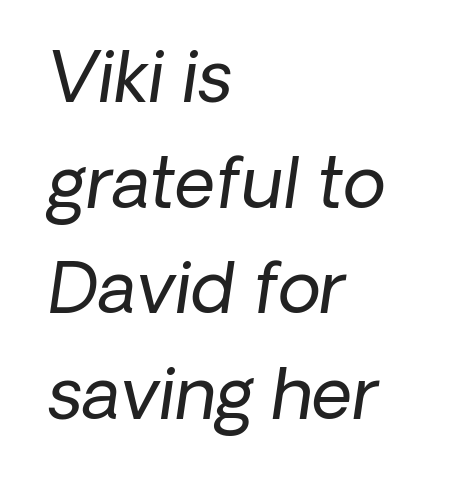
Normally led — the rows are evenly, conventionally spaced. Each line starts at the same left margin while the right side varies. No word sits above an underline. Nobody touched the tracking dial on this one. No chunkiness to these letters — they're not bold.
